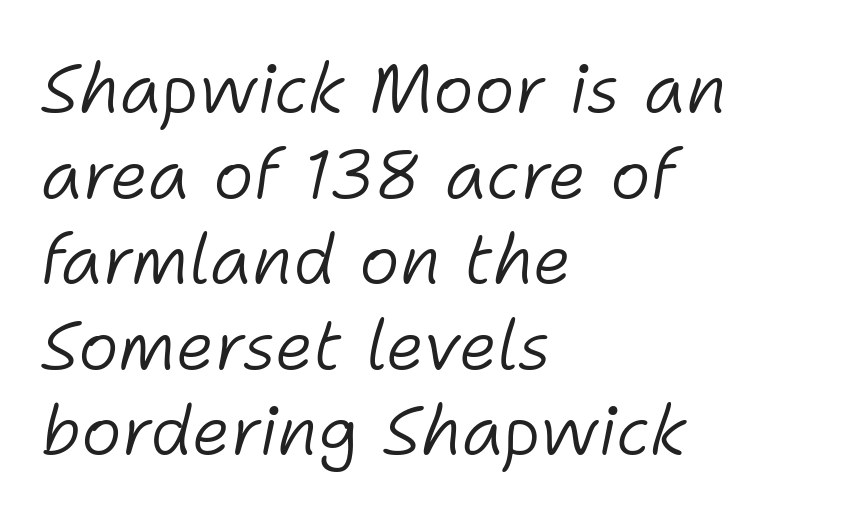
Every row of glyphs begins at an identical x-position on the left. Short note: letters normally spaced. Weight class: somewhere from thin through regular. Is this a fixed-width face? No — the glyphs have proportional, varying widths.
